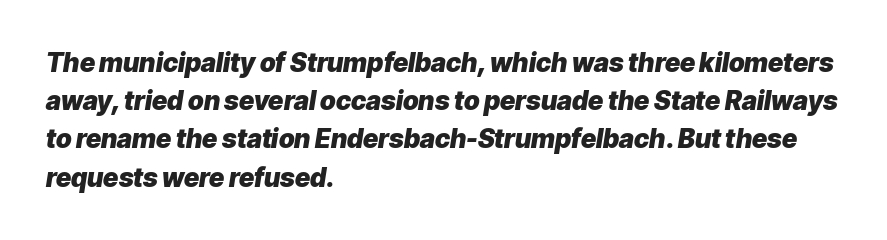
Baseline-to-baseline distance is the conventional proportion of letter height. This rendering uses left alignment, leaving the right contour irregular. Slant detected: the letters are inclined. In terms of letterspacing, this is plain default setting. The zone under the glyphs is completely vacant. Stroke thickness is high; the sample reads as a true bold.
